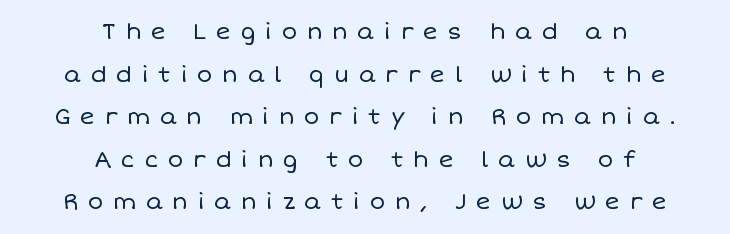
Unlike italic type, these characters show no tilt at all. The foot of each line stays bare and open. The typesetting does not lean heavy: it is not bold. Glyph-to-glyph distance is far greater than everyday printed text. Is the block centered? Yes — each line is placed symmetrically about the middle.
